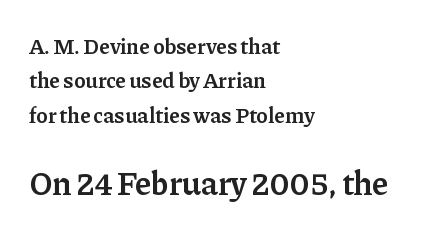
{"serif": "yes", "italic": "no", "bold": "semi", "weight": "semibold", "width": "normal", "stroke_contrast": "low", "x_height": "medium", "monospaced": "no", "underline": "no", "align": "left", "line_spacing": "normal", "line_spacing_ratio": 1.56, "letter_spacing": "normal", "letter_spacing_em": 0.0, "larger_block": "second", "size_ratio": 1.5, "glyph_px": 33}
